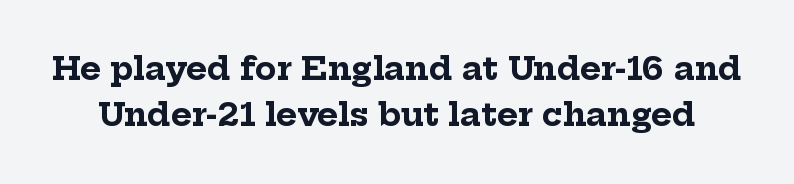
Q: Is the text bold? A: Yes.
Q: Is the text italic (slanted)? A: No, it is upright.
Q: Is the typeface a serif or a sans-serif typeface? A: Serif.
Q: Is the text underlined? A: No.
Q: Is the spacing between letters normal or unusually wide? A: Normal.
Q: Is the spacing between lines tight, normal or loose? A: Normal.
Q: Width (condensed, normal, or wide)? A: Normal.
Q: Stroke contrast? A: Low.
Q: x-height? A: Medium.
Q: Monospaced? A: No.
